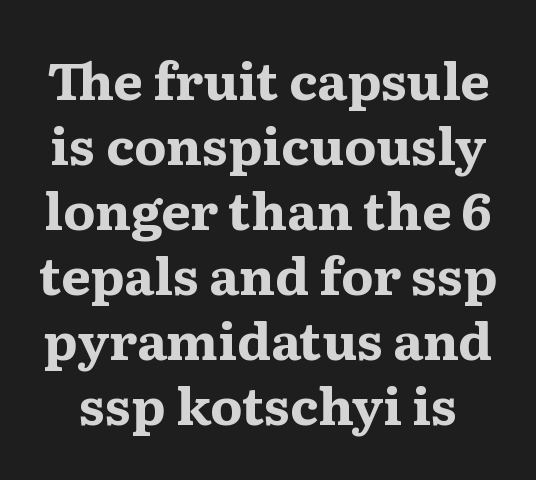
The image shows 52 px bold, wide serif type, upright; set normal line spacing (1.25x), normal letter spacing, not underlined; medium stroke contrast and a medium x-height.
